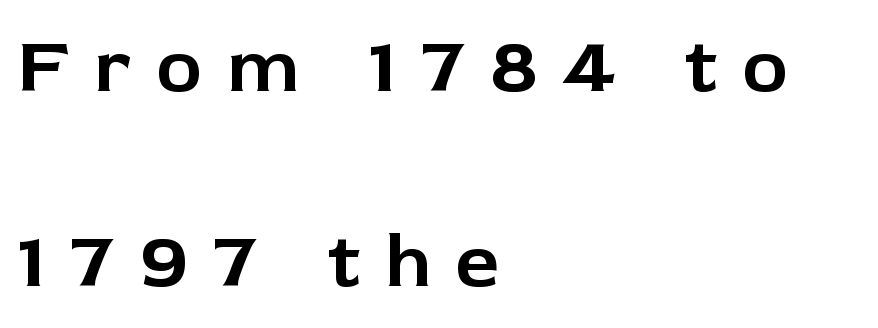
Q: Is the text italic (slanted)? A: No, it is upright.
Q: Is the typeface a serif or a sans-serif typeface? A: Sans-serif.
Q: Is the text underlined? A: No.
Q: How is the paragraph aligned? A: Left-aligned.
Q: Is the spacing between letters normal or unusually wide? A: Unusually wide.
Q: Is the spacing between lines tight, normal or loose? A: Loose.
Q: Width (condensed, normal, or wide)? A: Normal.
Q: Stroke contrast? A: Low.
Q: x-height? A: Medium.
Q: Monospaced? A: No.
